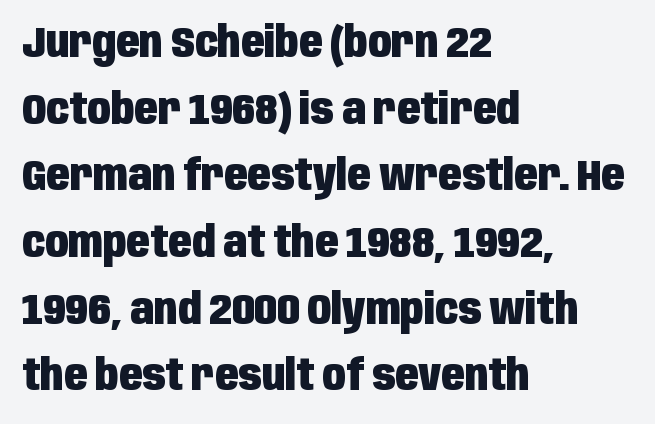
{"serif": "no", "italic": "no", "bold": "yes", "weight": "heavy", "width": "condensed", "stroke_contrast": "low", "x_height": "large", "monospaced": "no", "underline": "no", "align": "left", "line_spacing": "normal", "line_spacing_ratio": 1.55, "letter_spacing": "normal", "letter_spacing_em": 0.0, "glyph_px": 43}
